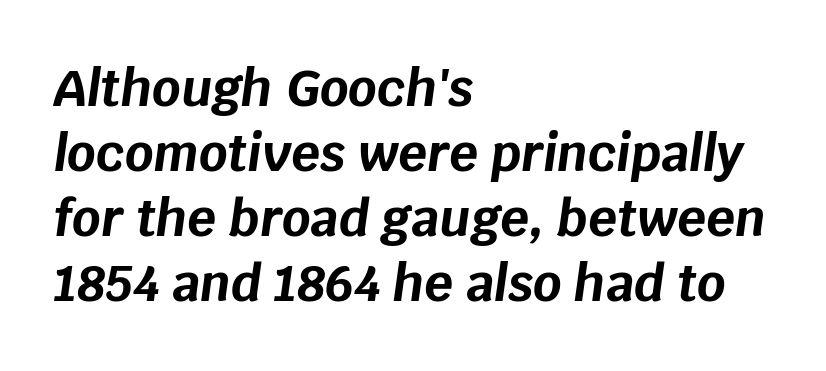
A clean baseline with only descenders dipping below it. The ragged edge is on the right, which tells us the setting is flush left. Is there much room between lines? A standard amount, neither cramped nor airy. You could not count columns in this text — the font is proportionally spaced. Yep, that's italic — everything's leaning. There is no visible air inserted between adjacent glyphs.
